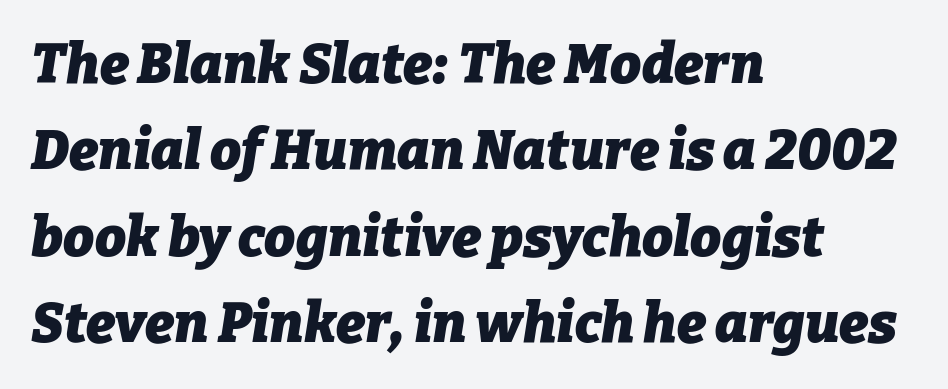
Its strokes are broad and dark, the hallmark of bold type. This sample uses an oblique cut, with every glyph tilted off the vertical. This rendering leaves character spacing at its baseline value. The zone under the glyphs is completely vacant.
